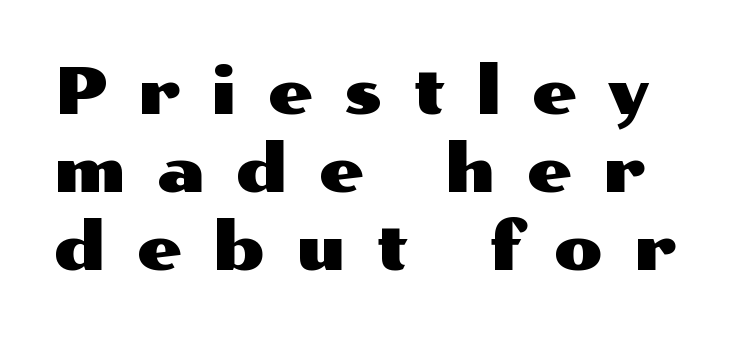
A typesetter would call this proportional, since set widths differ per character. Italic? Not at all — the glyphs are vertical. Loose tracking; the words dissolve into strings of separated letters. The foot of each line stays bare and open.
